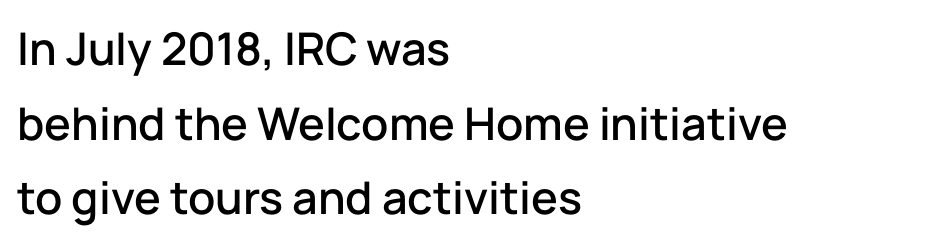
The image shows 45 px sans-serif type, upright; set left-aligned, normal line spacing (1.66x), normal letter spacing, not underlined; low stroke contrast and a medium x-height.
